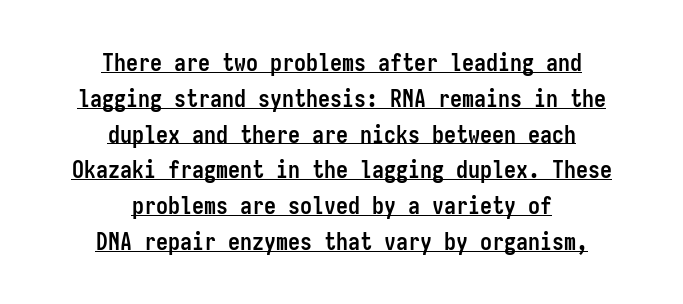
Students, note that the glyphs here touch the page at normal intervals. Stroke thickness is high; the sample reads as a true bold. This rendering features underlined lettering. In CSS terms this would be text-align: center. This is the regular roman posture of the typeface.
